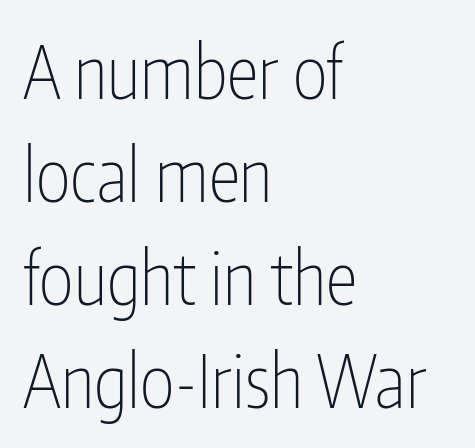
{"serif": "no", "italic": "no", "bold": "no", "weight": "thin", "width": "condensed", "stroke_contrast": "low", "x_height": "medium", "monospaced": "no", "underline": "no", "align": "left", "line_spacing": "normal", "line_spacing_ratio": 1.41, "letter_spacing": "normal", "letter_spacing_em": 0.0, "glyph_px": 73}
